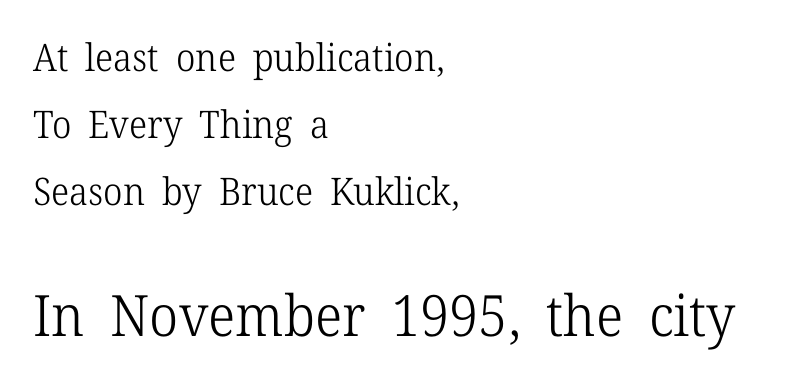
Honestly, there is no underline to notice here at all. Top chunk: small. Bottom chunk: large. Does the copy run flush right? No — it runs flush left. You can tell it's not italic because the verticals are truly vertical. No extra ink here — the face is not bold.
